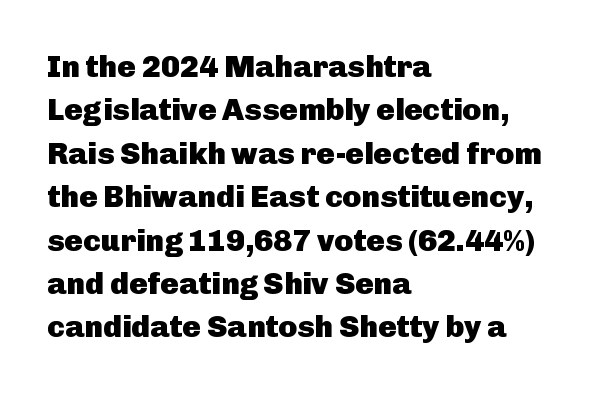
Q: Is the text bold? A: Yes.
Q: Is the text italic (slanted)? A: No, it is upright.
Q: Is the typeface a serif or a sans-serif typeface? A: Sans-serif.
Q: Is the text underlined? A: No.
Q: How is the paragraph aligned? A: Left-aligned.
Q: Is the spacing between letters normal or unusually wide? A: Normal.
Q: Is the spacing between lines tight, normal or loose? A: Normal.
Q: Width (condensed, normal, or wide)? A: Normal.
Q: Stroke contrast? A: Low.
Q: x-height? A: Medium.
Q: Monospaced? A: No.
